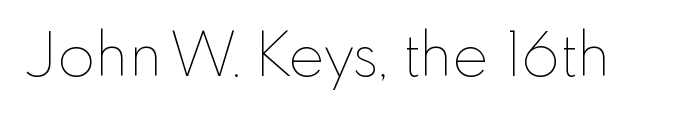
Q: Is the text bold? A: No.
Q: Is the text italic (slanted)? A: No, it is upright.
Q: Is the text underlined? A: No.
Q: Is the spacing between letters normal or unusually wide? A: Normal.
Q: Width (condensed, normal, or wide)? A: Normal.
Q: Stroke contrast? A: Low.
Q: x-height? A: Small.
Q: Monospaced? A: No.
